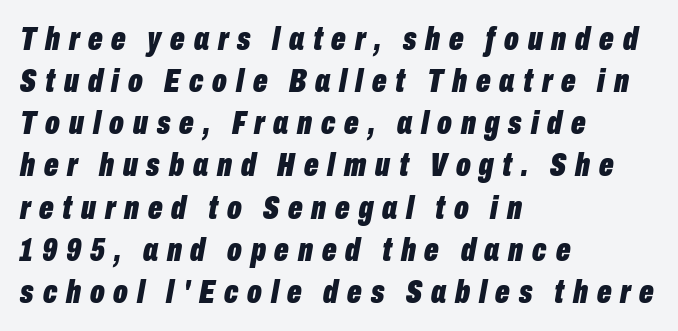
{"italic": "yes", "lean": "right", "slant_degrees": 10, "bold": "yes", "weight": "bold", "width": "condensed", "stroke_contrast": "low", "x_height": "medium", "monospaced": "no", "underline": "no", "align": "left", "line_spacing_ratio": 1.24, "letter_spacing": "wide", "letter_spacing_em": 0.26, "glyph_px": 34}
